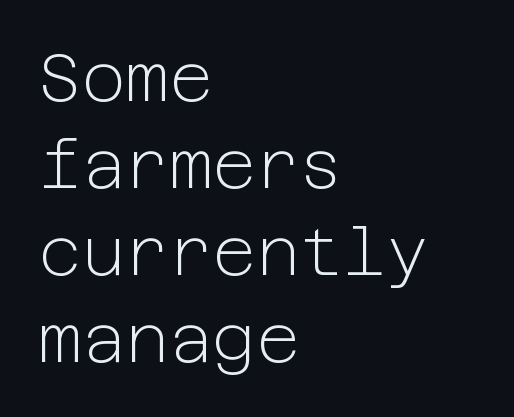
{"serif": "no", "italic": "no", "bold": "no", "weight": "light", "width": "normal", "stroke_contrast": "low", "x_height": "medium", "underline": "no", "align": "left", "line_spacing": "normal", "line_spacing_ratio": 1.3, "letter_spacing": "normal", "letter_spacing_em": 0.0, "glyph_px": 67}
